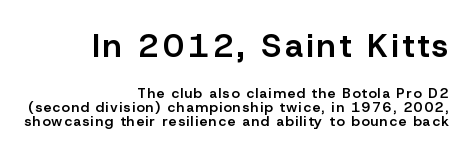
{"serif": "no", "italic": "no", "bold": "semi", "weight": "semibold", "width": "normal", "stroke_contrast": "low", "x_height": "medium", "monospaced": "no", "underline": "no", "align": "right", "line_spacing": "tight", "line_spacing_ratio": 1.01, "larger_block": "first", "size_ratio": 2.36, "glyph_px": 33}
